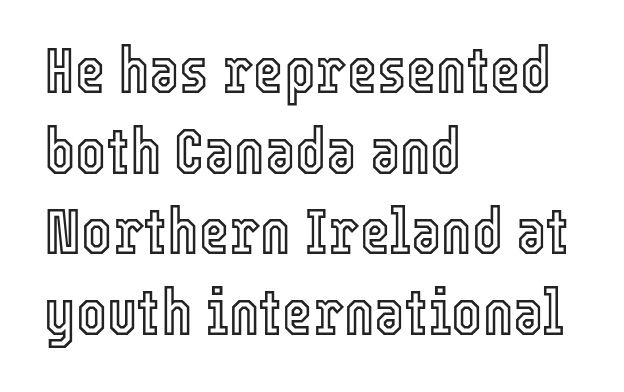
{"italic": "no", "width": "condensed", "x_height": "medium", "monospaced": "no", "underline": "no", "align": "left", "line_spacing_ratio": 1.24, "letter_spacing": "normal", "letter_spacing_em": 0.0, "glyph_px": 65}
